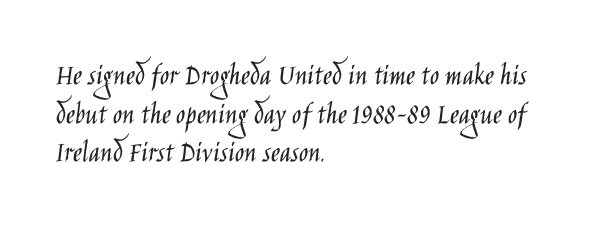
Q: Is the text bold? A: No.
Q: Is the text italic (slanted)? A: Yes.
Q: Is the typeface a serif or a sans-serif typeface? A: Sans-serif.
Q: Is the text underlined? A: No.
Q: How is the paragraph aligned? A: Left-aligned.
Q: Is the spacing between letters normal or unusually wide? A: Normal.
Q: Is the spacing between lines tight, normal or loose? A: Normal.
Q: Width (condensed, normal, or wide)? A: Condensed.
Q: Stroke contrast? A: Low.
Q: x-height? A: Large.
Q: Monospaced? A: No.
